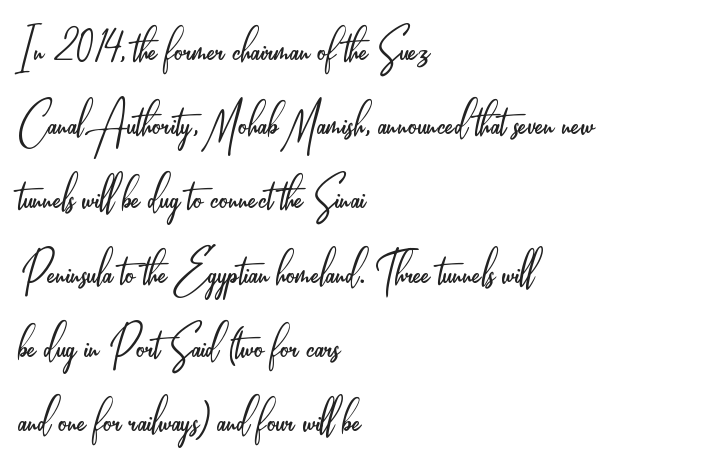
Q: Is the text bold? A: No.
Q: Is the text italic (slanted)? A: Yes.
Q: Is the typeface a serif or a sans-serif typeface? A: Sans-serif.
Q: Is the text underlined? A: No.
Q: How is the paragraph aligned? A: Left-aligned.
Q: Is the spacing between letters normal or unusually wide? A: Normal.
Q: Is the spacing between lines tight, normal or loose? A: Normal.
Q: Width (condensed, normal, or wide)? A: Condensed.
Q: Stroke contrast? A: Low.
Q: x-height? A: Small.
Q: Monospaced? A: No.
